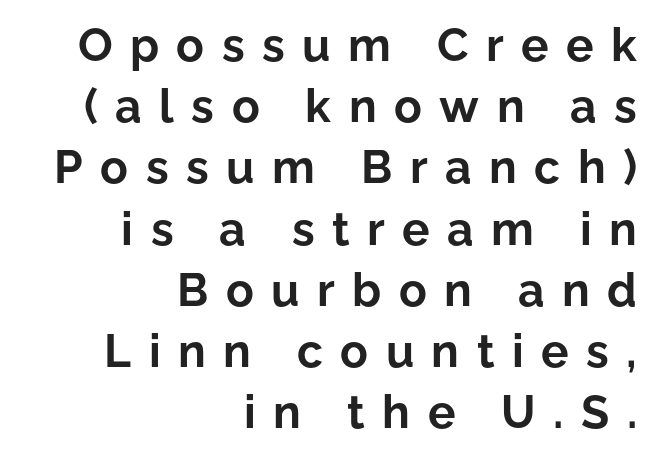
Quick note: not italic, upright. The letters advance in unequal steps, a hallmark of proportional type. The typeface chosen for these lines omits serifs. Short note: letters widely spaced. This rendering features lettering with no underline. As a designer I'd log this as weight 700, bold.
